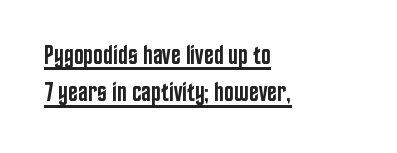
The image shows 26 px text type, upright; set left-aligned, normal line spacing (1.43x), normal letter spacing, underlined.
